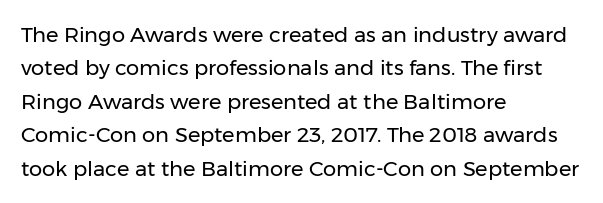
How would I describe the line gaps? Plain and ordinary. Weight: in the light-to-regular range. The type is set solid horizontally, with unmodified tracking. The lines are quadded left.
